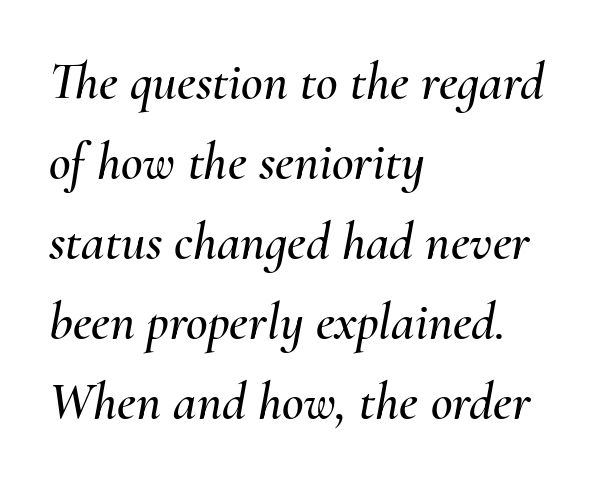
Q: Is the text italic (slanted)? A: Yes, it leans right by about 10 degrees.
Q: Is the text underlined? A: No.
Q: How is the paragraph aligned? A: Left-aligned.
Q: Is the spacing between letters normal or unusually wide? A: Normal.
Q: Is the spacing between lines tight, normal or loose? A: Normal.
Q: Width (condensed, normal, or wide)? A: Normal.
Q: Stroke contrast? A: Medium.
Q: x-height? A: Small.
Q: Monospaced? A: No.
